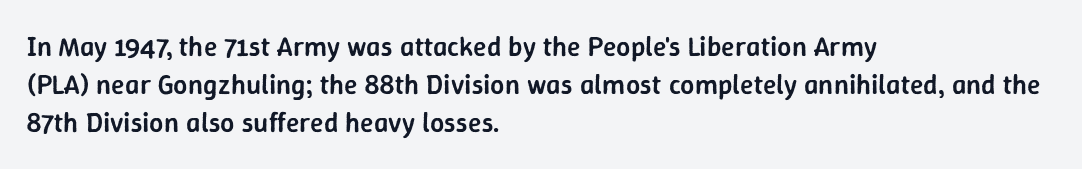
The image shows 28 px semibold sans-serif type, upright; set left-aligned, normal line spacing (1.36x), normal letter spacing, not underlined; low stroke contrast and a medium x-height.
